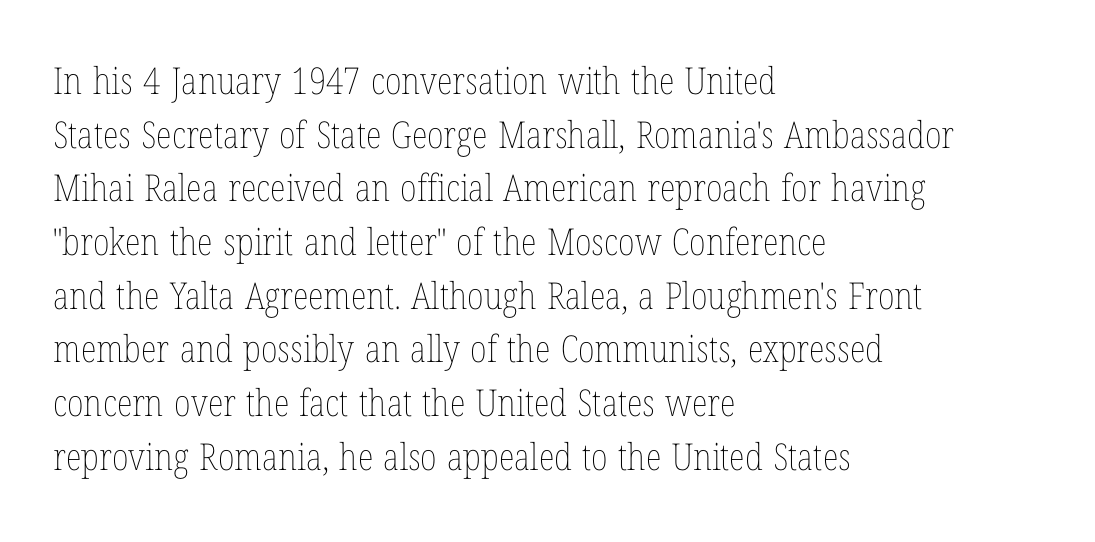
{"italic": "no", "bold": "no", "weight": "thin", "width": "condensed", "stroke_contrast": "low", "x_height": "medium", "monospaced": "no", "underline": "no", "align": "left", "line_spacing": "normal", "line_spacing_ratio": 1.45, "letter_spacing": "normal", "letter_spacing_em": 0.0, "glyph_px": 37}
